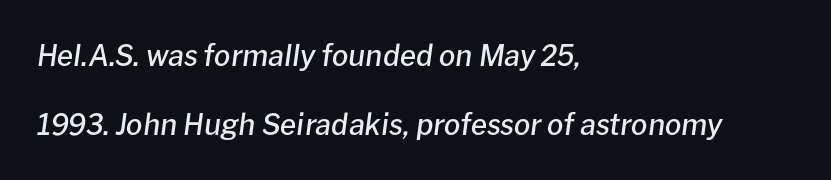
This sample uses an oblique cut, with every glyph tilted off the vertical. Nobody drew a line under any word here. Leading is clearly above the norm, producing a sparse column. The characters look somewhat weighty, a semibold short of true bold.
